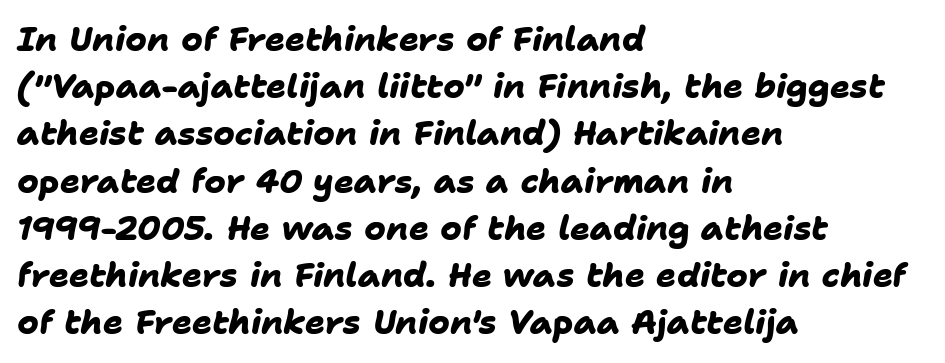
The image shows 33 px heavy sans-serif type; set left-aligned, normal line spacing (1.43x), normal letter spacing, not underlined; low stroke contrast and a medium x-height.
